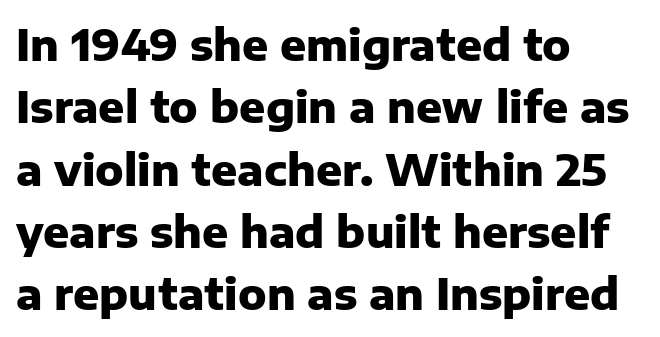
Q: Is the text bold? A: Yes.
Q: Is the text italic (slanted)? A: No, it is upright.
Q: Is the typeface a serif or a sans-serif typeface? A: Sans-serif.
Q: Is the text underlined? A: No.
Q: How is the paragraph aligned? A: Left-aligned.
Q: Is the spacing between letters normal or unusually wide? A: Normal.
Q: Is the spacing between lines tight, normal or loose? A: Normal.
Q: Width (condensed, normal, or wide)? A: Normal.
Q: Stroke contrast? A: Low.
Q: x-height? A: Medium.
Q: Monospaced? A: No.
